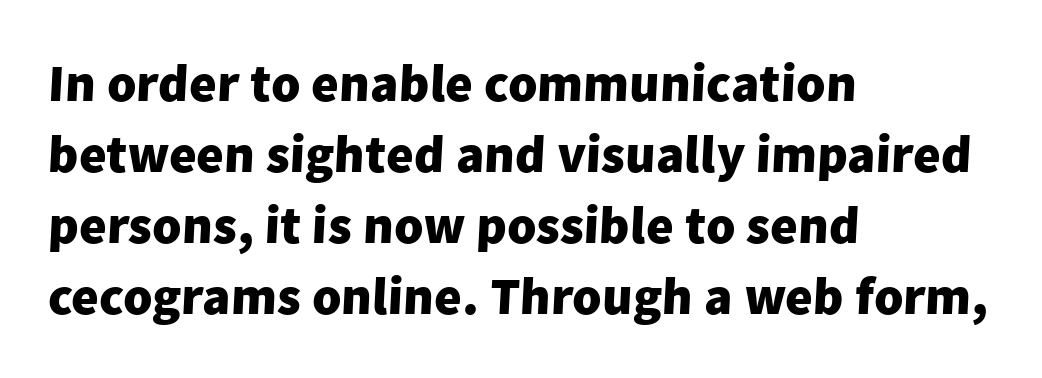
Each letter's strokes conclude bluntly, with no projecting serifs. You could not count columns in this text — the font is proportionally spaced. Does the copy run flush right? No — it runs flush left. Default kerning and tracking; the words read as compact shapes. Plain, unruled lines of type. Strong, thick strokes mark this as bold type.
